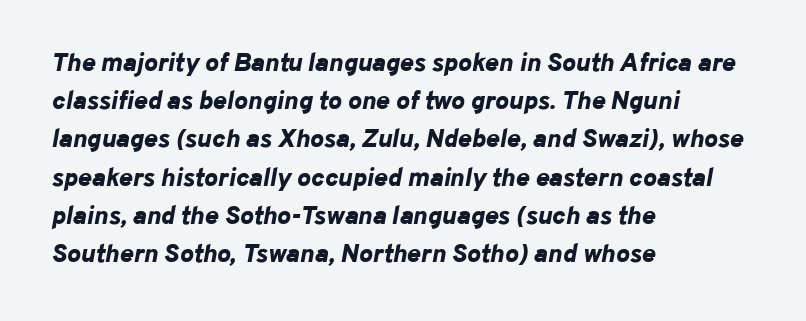
Q: Is the text bold? A: Yes.
Q: Is the text italic (slanted)? A: Yes, it leans right by about 10 degrees.
Q: Is the text underlined? A: No.
Q: How is the paragraph aligned? A: Left-aligned.
Q: Is the spacing between letters normal or unusually wide? A: Normal.
Q: Is the spacing between lines tight, normal or loose? A: Normal.
